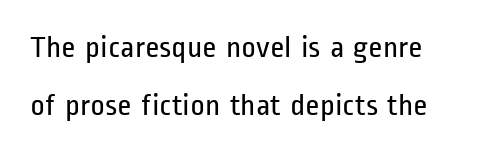
The zone under the glyphs is completely vacant. Characters remain perfectly vertical along every line. These lines are rendered in a variable-pitch font. Inter-character spacing is left at the font's built-in metrics. Heaviness? Minimal to ordinary, like unemphasized prose. Is this a sans? Yes — the strokes have no serifs.
